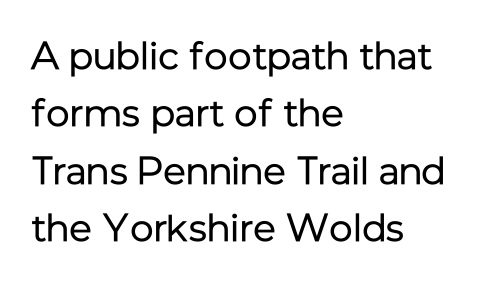
{"serif": "no", "italic": "no", "bold": "no", "weight": "regular", "width": "normal", "stroke_contrast": "low", "x_height": "medium", "monospaced": "no", "underline": "no", "align": "left", "line_spacing": "normal", "line_spacing_ratio": 1.47, "letter_spacing": "normal", "letter_spacing_em": 0.0, "glyph_px": 39}
